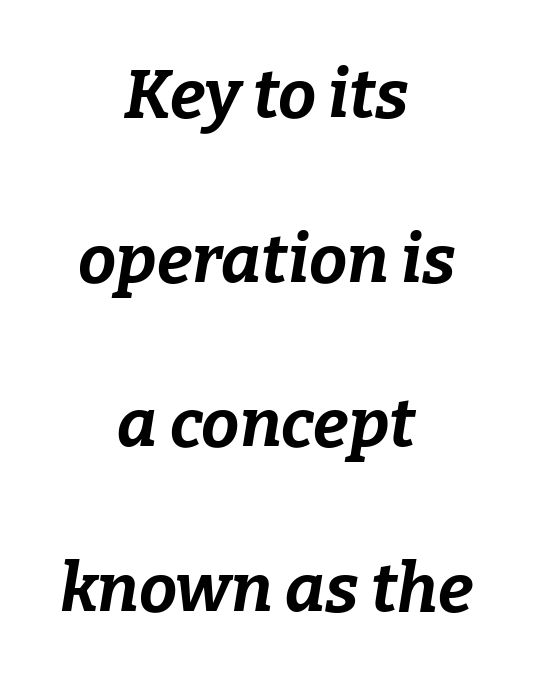
{"italic": "yes", "lean": "right", "slant_degrees": 9, "bold": "yes", "weight": "bold", "width": "normal", "stroke_contrast": "low", "x_height": "medium", "monospaced": "no", "underline": "no", "align": "center", "line_spacing": "loose", "line_spacing_ratio": 2.42, "letter_spacing": "normal", "letter_spacing_em": 0.0, "glyph_px": 68}
